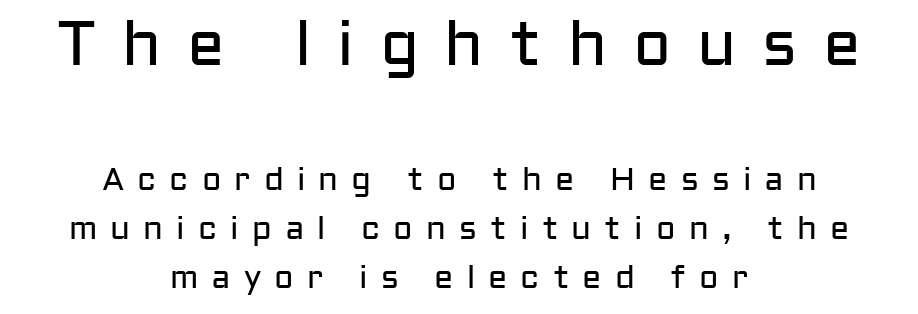
{"serif": "no", "italic": "no", "bold": "no", "weight": "regular", "width": "normal", "stroke_contrast": "low", "x_height": "medium", "monospaced": "no", "underline": "no", "align": "center", "line_spacing": "normal", "line_spacing_ratio": 1.53, "letter_spacing": "wide", "letter_spacing_em": 0.41, "larger_block": "first", "size_ratio": 1.97, "glyph_px": 63}
